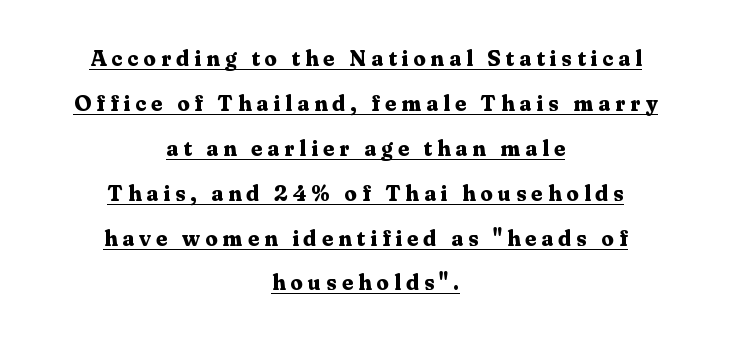
Spacing between characters has been opened up far beyond the box default. Line spacing here is loose. Notice how thick the strokes are: this is what a full bold looks like. Upright lettering throughout.
